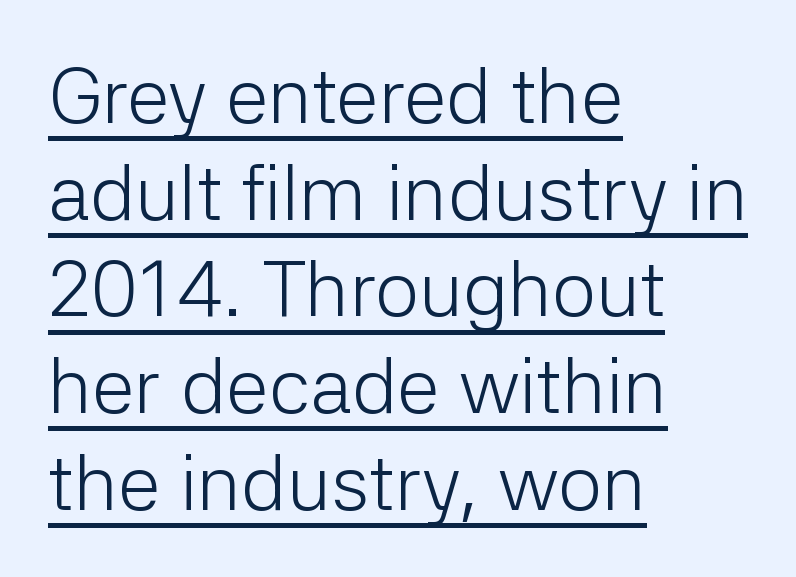
The image shows 78 px light sans-serif type, upright; set left-aligned, line spacing 1.24x, normal letter spacing, underlined; low stroke contrast and a medium x-height.
